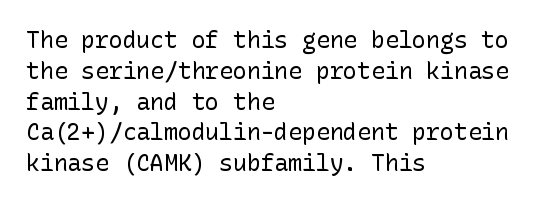
Descenders are the only things crossing below the line. The font sits on the lighter half of the weight spectrum, regular included. Does the copy run flush right? No — it runs flush left. Vertically, the passage feels balanced, rows spaced as you'd expect.
